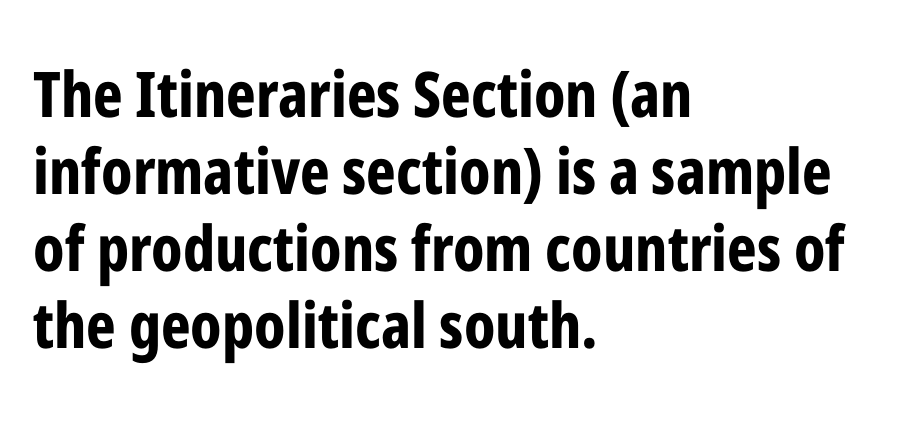
The line texture is even and compact thanks to regular tracking. Which margin do the lines hug? The left one — the right edge is uneven. Strokes here are thick enough to call this a true bold. You can tell it's not italic because the verticals are truly vertical. Unmarked baselines from the first word to the last. Spacing verdict: proportional, widths tailored to each character.
